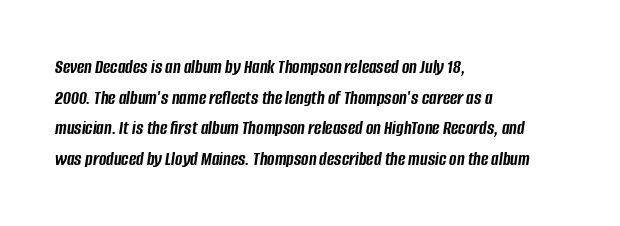
Line starts are locked; line ends wander. One glance says typical: line gaps are just what's usual. The typography opts for an oblique posture over an upright one. I'd describe the lettering as bold — thick and assertive. Each row of text sits above clean, open space. The face used here is rendered with its standard letterfit.
